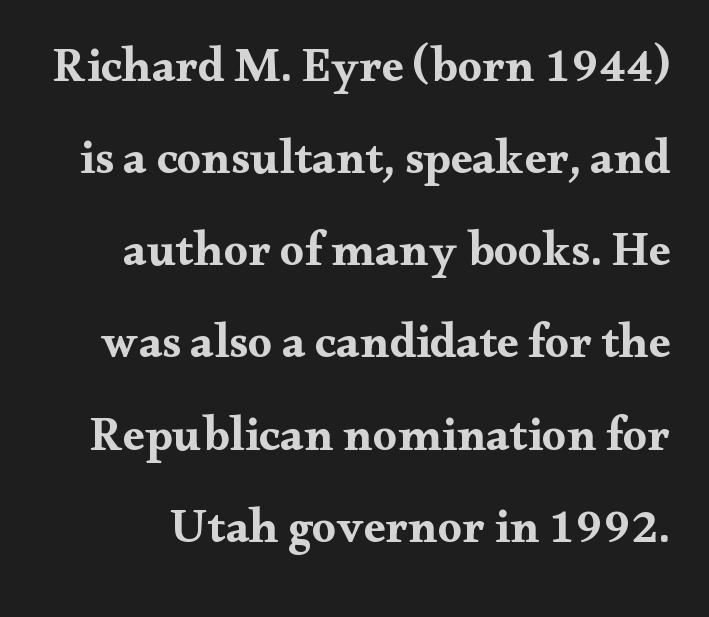
Q: Is the text bold? A: Yes.
Q: Is the text italic (slanted)? A: No, it is upright.
Q: Is the typeface a serif or a sans-serif typeface? A: Serif.
Q: Is the text underlined? A: No.
Q: Is the spacing between letters normal or unusually wide? A: Normal.
Q: Is the spacing between lines tight, normal or loose? A: Loose.
Q: Width (condensed, normal, or wide)? A: Wide.
Q: Stroke contrast? A: Medium.
Q: x-height? A: Small.
Q: Monospaced? A: No.
